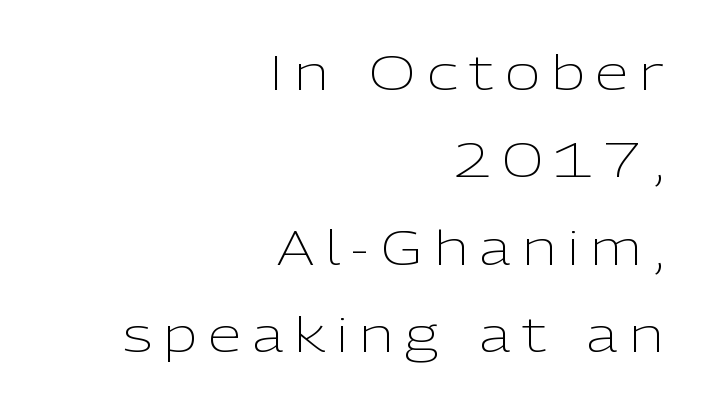
{"serif": "no", "italic": "no", "bold": "no", "weight": "light", "width": "normal", "stroke_contrast": "low", "x_height": "medium", "monospaced": "no", "underline": "no", "align": "right", "line_spacing_ratio": 1.82, "letter_spacing": "wide", "letter_spacing_em": 0.24, "glyph_px": 48}
